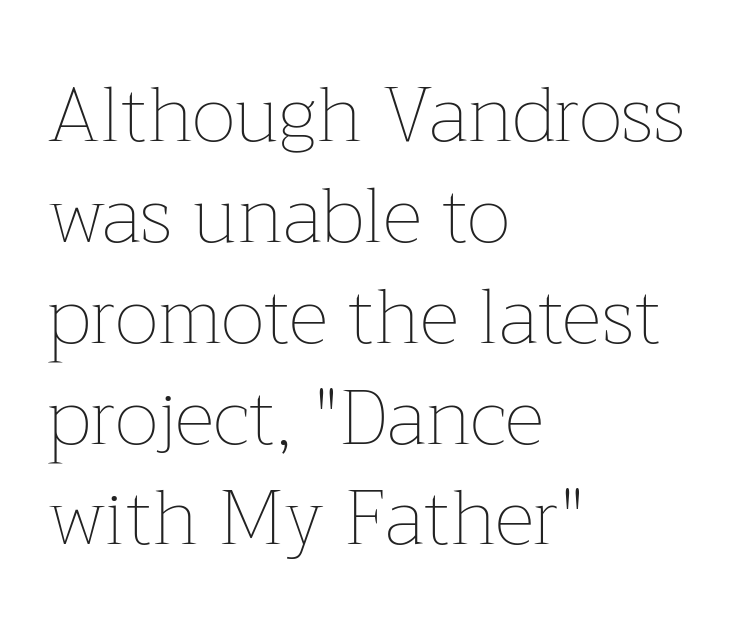
Q: Is the text bold? A: No.
Q: Is the text italic (slanted)? A: No, it is upright.
Q: Is the text underlined? A: No.
Q: How is the paragraph aligned? A: Left-aligned.
Q: Is the spacing between letters normal or unusually wide? A: Normal.
Q: Is the spacing between lines tight, normal or loose? A: Normal.
Q: Width (condensed, normal, or wide)? A: Normal.
Q: Stroke contrast? A: Low.
Q: x-height? A: Medium.
Q: Monospaced? A: No.
